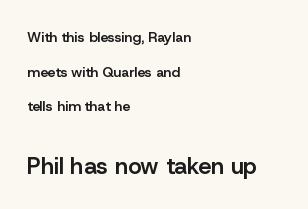
The vertical gap from one line to the next is large. The letterforms sit shoulder to shoulder at normal distance. Students, this is semibold: more ink than regular, less than bold. The glyphs are unaccompanied by any horizontal stroke below them.
